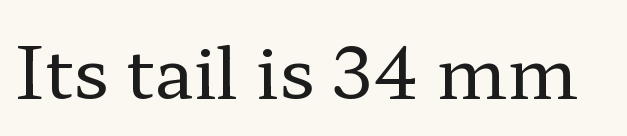
The cut favours lightness, reaching ordinary text weight at its darkest. You could not count columns in this text — the font is proportionally spaced. Honestly, there is no underline to notice here at all. The typography opts for an upright posture over an oblique one. Yep, those are serifs on the letters. The horizontal fit of the characters is conventional and even.
